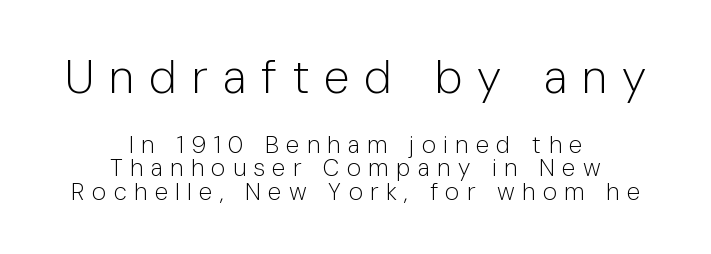
Q: Is the text bold? A: No.
Q: Is the text italic (slanted)? A: No, it is upright.
Q: Is the typeface a serif or a sans-serif typeface? A: Sans-serif.
Q: Is the text underlined? A: No.
Q: How is the paragraph aligned? A: Centered.
Q: Is the spacing between letters normal or unusually wide? A: Unusually wide.
Q: Is the spacing between lines tight, normal or loose? A: Tight.
Q: Which block of text is set in a larger size, the first (top) or the second (bottom)? A: The first (top) one.
Q: Width (condensed, normal, or wide)? A: Normal.
Q: Stroke contrast? A: Low.
Q: x-height? A: Medium.
Q: Monospaced? A: No.
